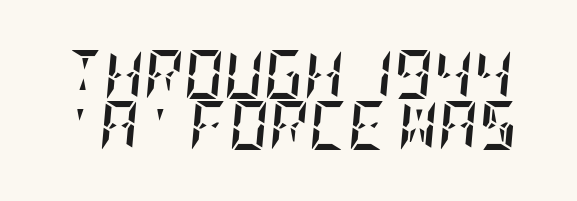
{"italic": "yes", "lean": "right", "slant_degrees": 5, "bold": "yes", "weight": "semibold", "width": "condensed", "stroke_contrast": "low", "x_height": "large", "underline": "no", "line_spacing": "tight", "line_spacing_ratio": 1.05, "letter_spacing": "normal", "letter_spacing_em": 0.0, "glyph_px": 49}
